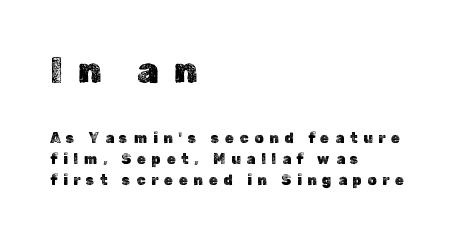
The image shows 35 px text type, upright; set left-aligned, normal line spacing (1.47x), unusually wide letter spacing (+0.42 em), not underlined; the first (top) block is 2.5x larger; a medium x-height.
